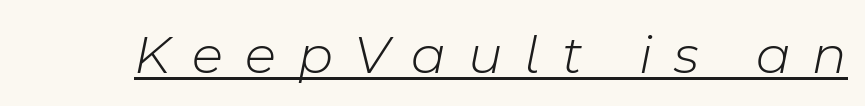
Q: Is the text bold? A: No.
Q: Is the text italic (slanted)? A: Yes, it leans right by about 11 degrees.
Q: Is the text underlined? A: Yes.
Q: Is the spacing between letters normal or unusually wide? A: Unusually wide.
Q: Width (condensed, normal, or wide)? A: Normal.
Q: Stroke contrast? A: Low.
Q: x-height? A: Medium.
Q: Monospaced? A: No.
